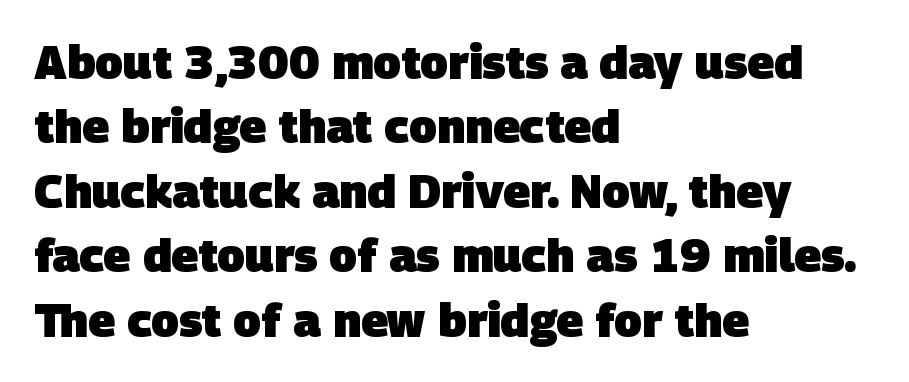
{"serif": "no", "bold": "yes", "weight": "heavy", "width": "normal", "stroke_contrast": "low", "x_height": "large", "monospaced": "no", "underline": "no", "align": "left", "line_spacing": "normal", "line_spacing_ratio": 1.4, "letter_spacing": "normal", "letter_spacing_em": 0.0, "glyph_px": 46}
